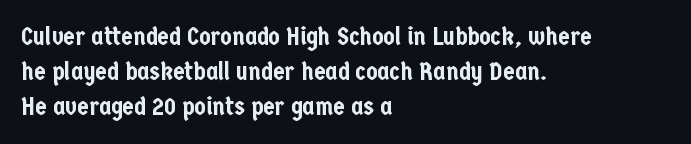
The image shows 26 px text type, upright; set left-aligned, normal line spacing (1.35x), normal letter spacing, not underlined.
